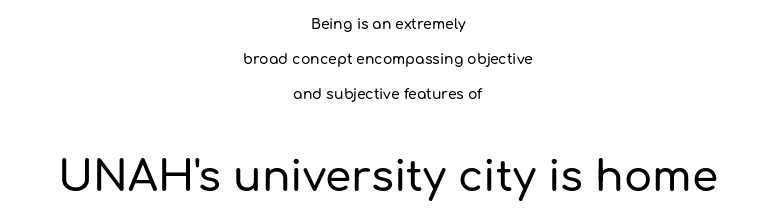
The passage shown is not underscored anywhere. Standard letterfit; no display-style spreading of the glyphs. Each new line begins a long way beneath the previous one. The axis of the letterforms is exactly vertical. You can tell from the bare stems that sans-serif type was used.
